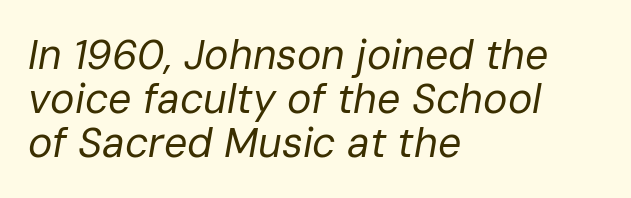
Is this a heavy cut? Hardly; it is regular or lighter. The string is rendered with underlining switched off. Think of a printed novel: that variable character pitch is what you see here. This rendering uses left alignment, leaving the right contour irregular.
